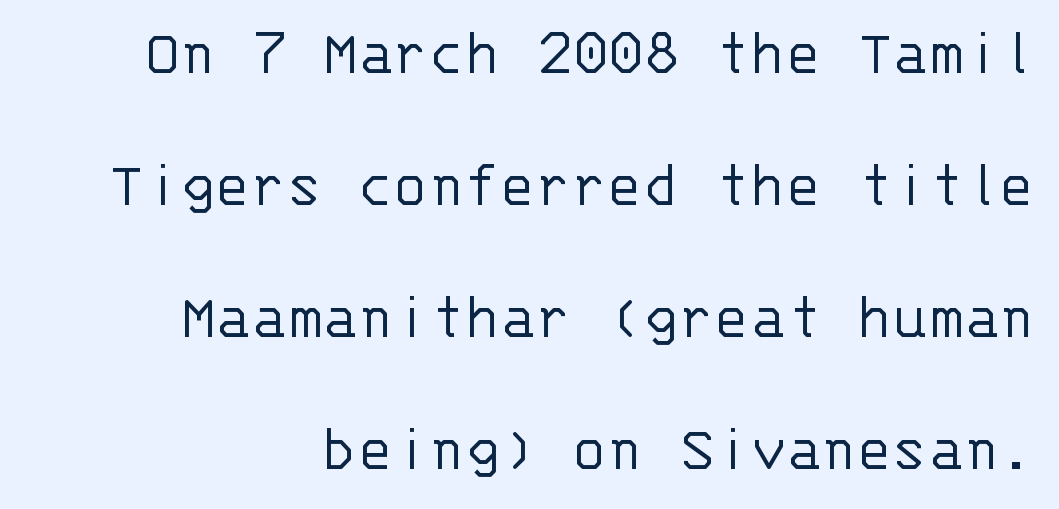
Q: Is the text bold? A: No.
Q: Is the text italic (slanted)? A: No, it is upright.
Q: Is the typeface a serif or a sans-serif typeface? A: Sans-serif.
Q: Is the text underlined? A: No.
Q: How is the paragraph aligned? A: Right-aligned.
Q: Is the spacing between letters normal or unusually wide? A: Normal.
Q: Is the spacing between lines tight, normal or loose? A: Loose.
Q: Width (condensed, normal, or wide)? A: Normal.
Q: Stroke contrast? A: Low.
Q: x-height? A: Large.
Q: Monospaced? A: Yes.
